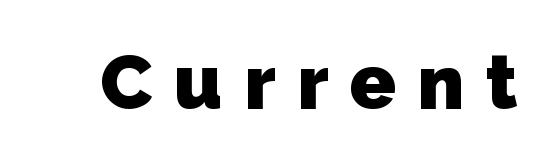
{"serif": "no", "bold": "yes", "weight": "heavy", "width": "normal", "stroke_contrast": "low", "x_height": "medium", "monospaced": "no", "underline": "no", "letter_spacing": "wide", "letter_spacing_em": 0.28, "glyph_px": 76}
